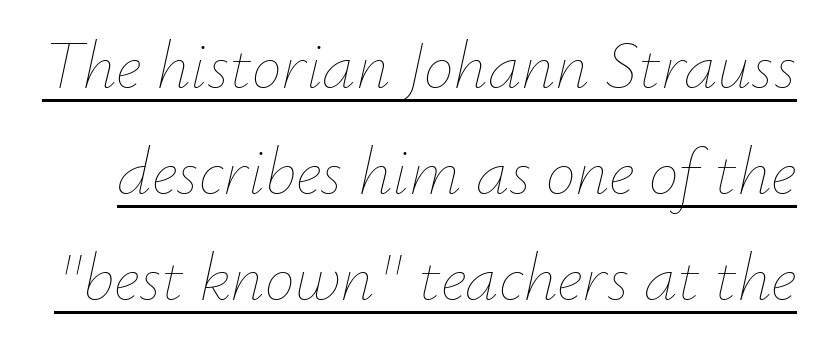
{"italic": "yes", "lean": "right", "slant_degrees": 12, "bold": "no", "weight": "thin", "width": "normal", "stroke_contrast": "low", "x_height": "small", "monospaced": "no", "underline": "yes", "line_spacing": "normal", "line_spacing_ratio": 1.58, "letter_spacing": "normal", "letter_spacing_em": 0.0, "glyph_px": 67}
